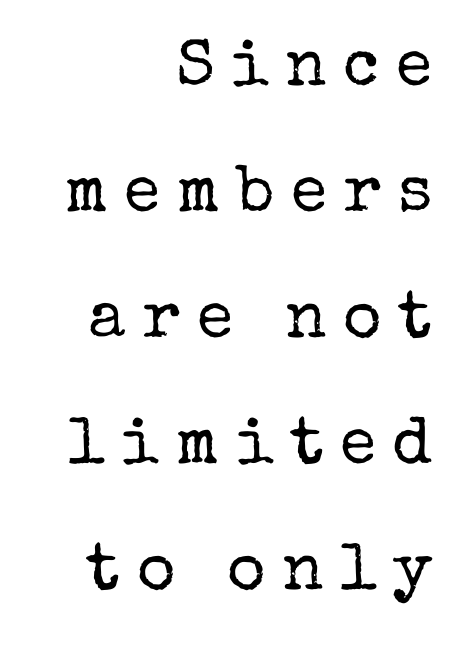
The image shows 66 px regular-weight serif type, upright; set right-aligned, loose line spacing (1.91x), unusually wide letter spacing (+0.25 em), not underlined; low stroke contrast and a medium x-height.
